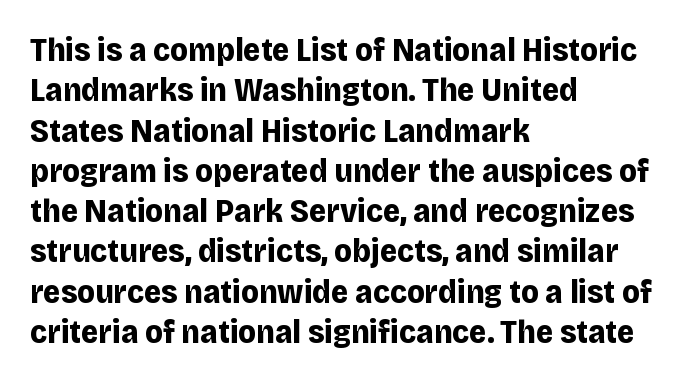
Every character sits straight up, as roman type does. Letters rest on an invisible, unmarked baseline. Weight: bold. Varying glyph widths throughout — classic text-font behaviour.
